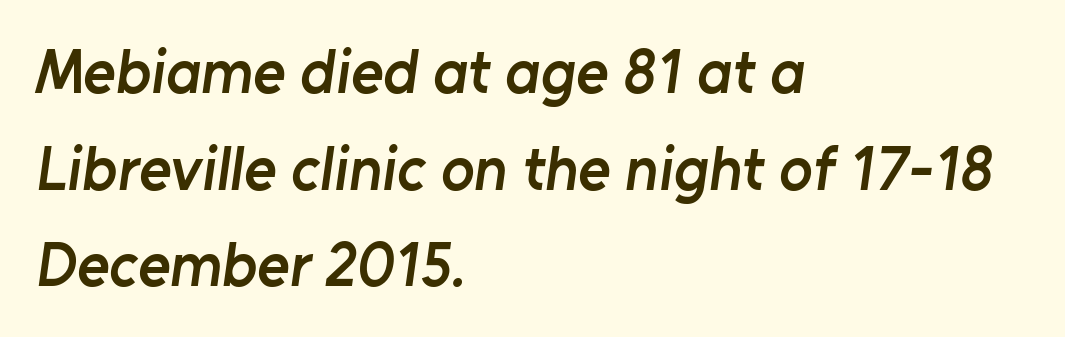
Look at the tracking — it's just the regular setting, nothing added. What weight is shown? A semibold, between regular and bold. Does the leading feel generous? No, just average. Every row of glyphs begins at an identical x-position on the left. The passage shown is not underscored anywhere. Font category for this specimen: sans-serif.
